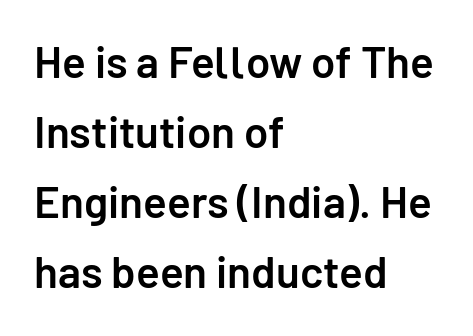
{"serif": "no", "italic": "no", "bold": "semi", "weight": "semibold", "width": "normal", "stroke_contrast": "low", "x_height": "medium", "monospaced": "no", "underline": "no", "align": "left", "line_spacing": "normal", "line_spacing_ratio": 1.59, "letter_spacing": "normal", "letter_spacing_em": 0.0, "glyph_px": 44}
